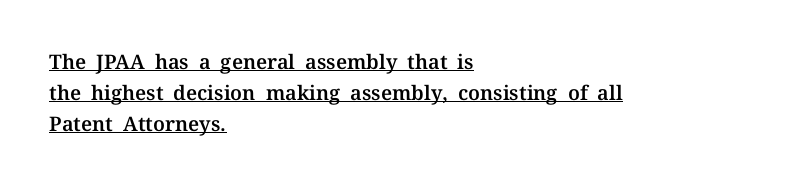
You can tell it's not italic because the verticals are truly vertical. Rows of type keep a routine distance in the vertical direction. The words here are underlined. This rendering uses left alignment, leaving the right contour irregular.
